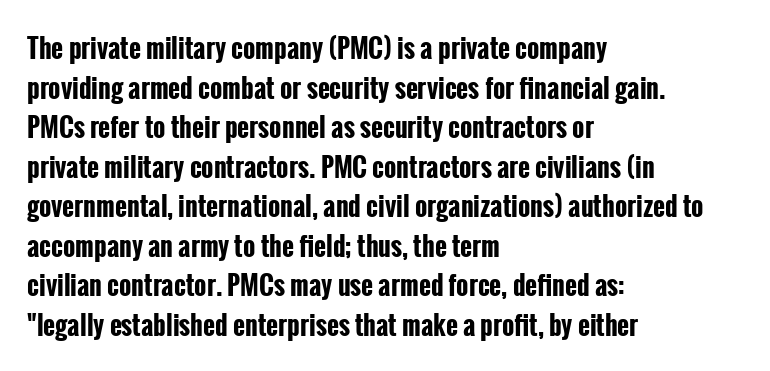
Q: Is the text bold? A: Yes.
Q: Is the text italic (slanted)? A: No, it is upright.
Q: Is the text underlined? A: No.
Q: How is the paragraph aligned? A: Left-aligned.
Q: Is the spacing between letters normal or unusually wide? A: Normal.
Q: Is the spacing between lines tight, normal or loose? A: Normal.
